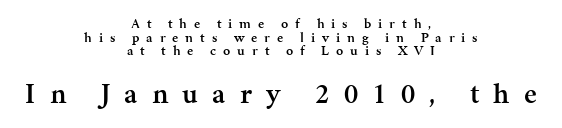
The image shows 29 px semibold serif type, upright; set centered, tight line spacing (0.97x), unusually wide letter spacing (+0.49 em), not underlined; the second (bottom) block is 2.07x larger; medium stroke contrast and a medium x-height.
